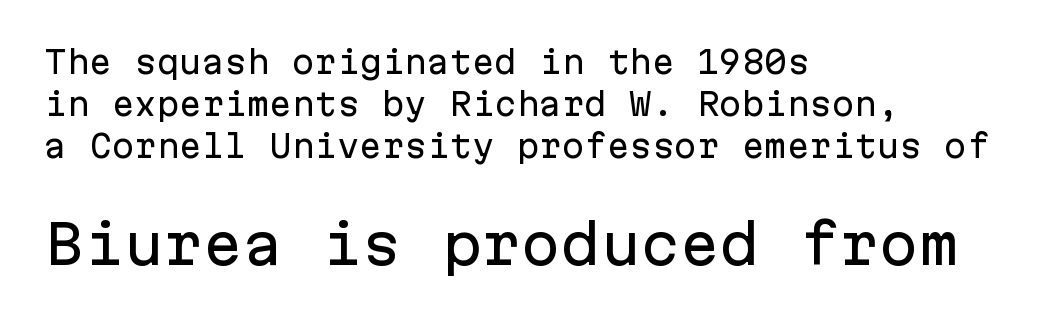
{"serif": "no", "italic": "no", "width": "normal", "stroke_contrast": "low", "x_height": "medium", "monospaced": "yes", "underline": "no", "align": "left", "line_spacing": "normal", "line_spacing_ratio": 1.4, "letter_spacing": "normal", "letter_spacing_em": 0.0, "larger_block": "second", "size_ratio": 1.77, "glyph_px": 53}
